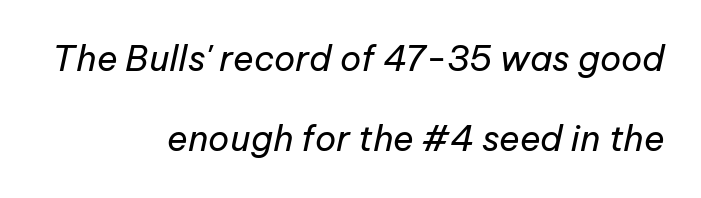
A flush-right, rag-left setting is used for this passage. Rule under the text: the space is simply empty. In terms of leading, this rendering errs on the spacious side. The axis of the letterforms is tilted away from vertical.
